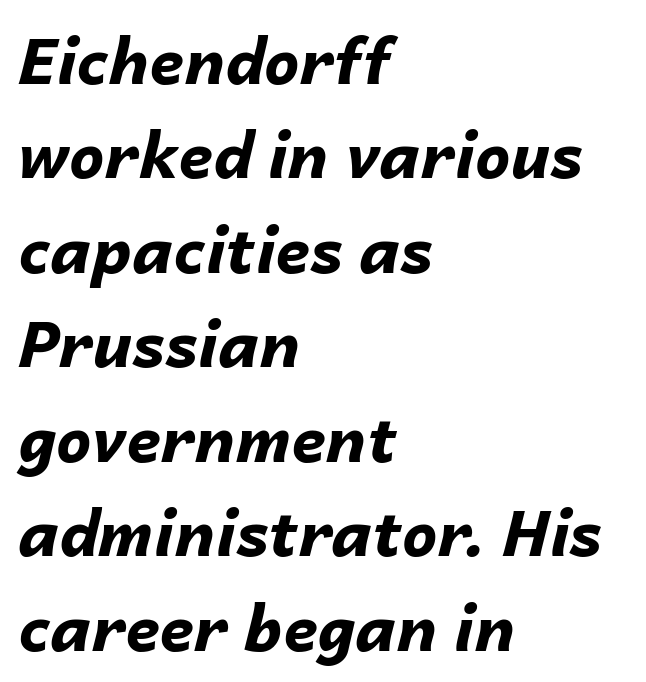
The rendering keeps characters at their native spacing. Typesetter's note: full bold, strokes at maximum text heaviness. The passage shown is typed in a proportional face where columns would drift. If you measured baseline to baseline, you'd find a middling distance.
